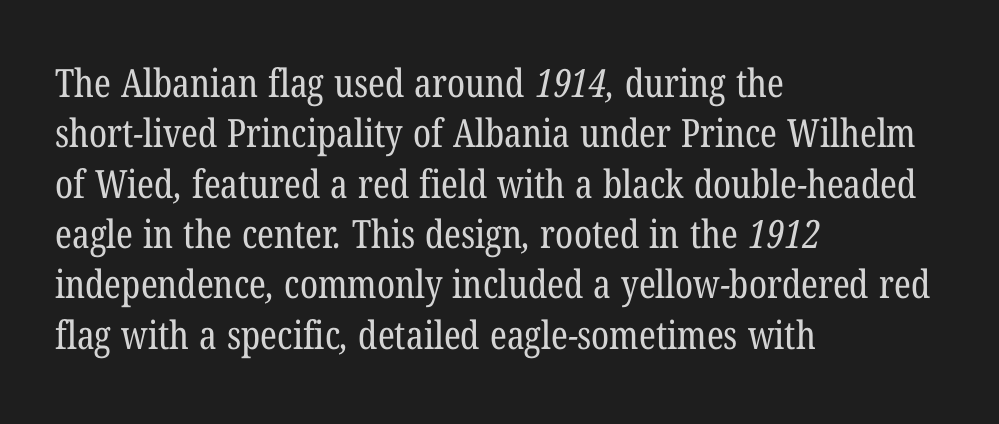
Q: Is the text bold? A: No.
Q: Is the typeface a serif or a sans-serif typeface? A: Serif.
Q: Is the text underlined? A: No.
Q: How is the paragraph aligned? A: Left-aligned.
Q: Is the spacing between letters normal or unusually wide? A: Normal.
Q: Is the spacing between lines tight, normal or loose? A: Normal.
Q: Width (condensed, normal, or wide)? A: Condensed.
Q: Stroke contrast? A: Low.
Q: x-height? A: Medium.
Q: Monospaced? A: No.
